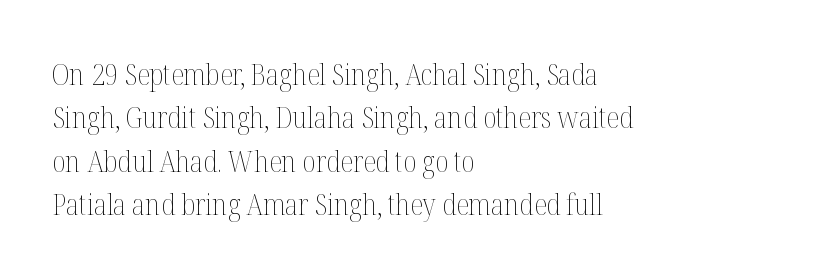
Each row of text sits above clean, open space. Ascenders rise straight up at ninety degrees. Varying glyph widths throughout — classic text-font behaviour. Evenly set lines give the paragraph a standard silhouette. The gaps between neighbouring characters are ordinary and unremarkable.
